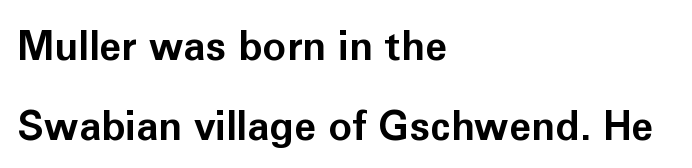
Italic: no, the glyphs are upright roman. You could not count columns in this text — the font is proportionally spaced. Vertical spacing — loose. Between one letter and the next there's only the usual sliver of space.
